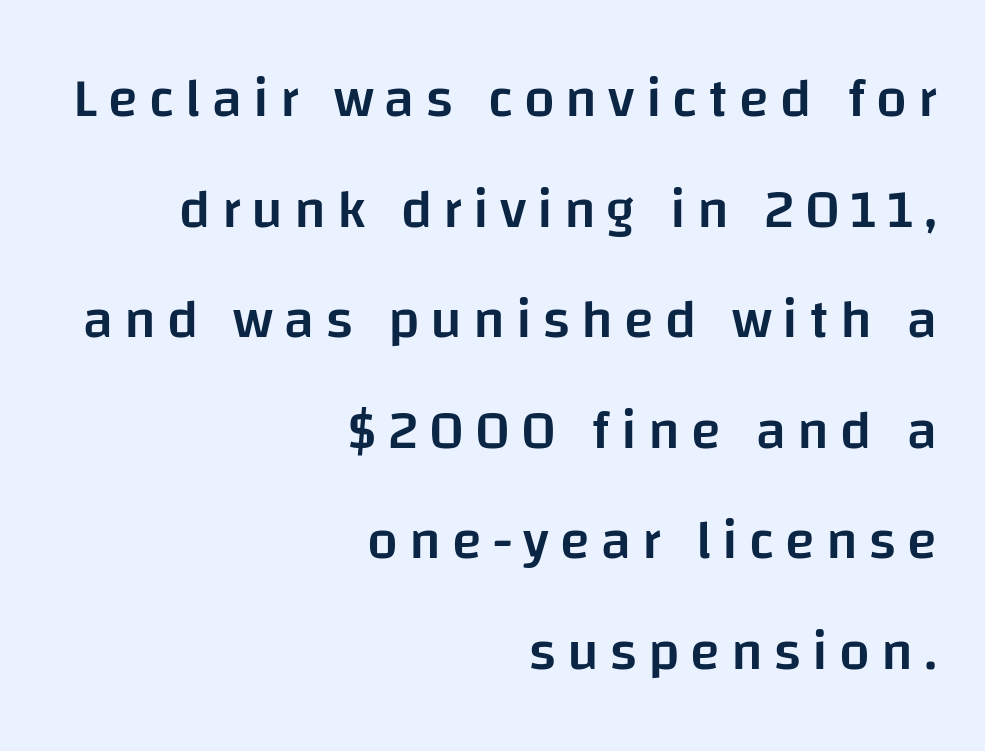
The zone under the glyphs is completely vacant. Spacing between characters has been opened up far beyond the box default. The characters look somewhat weighty, a semibold short of true bold. This is the regular roman posture of the typeface. The face used here is proportionally spaced, like ordinary book or web type.
